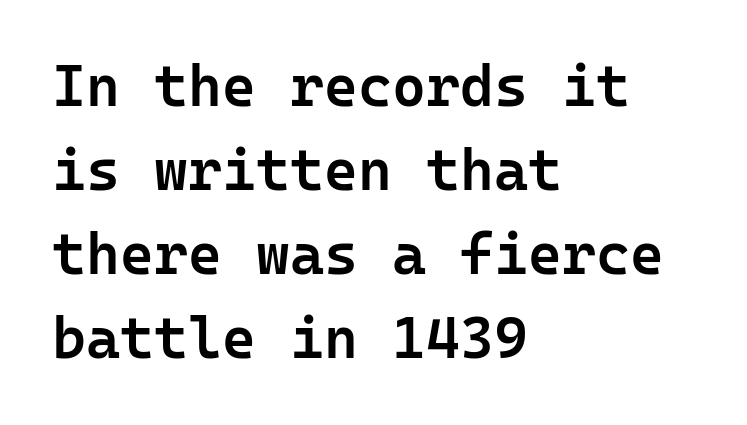
The image shows 58 px semibold sans-serif type, upright, monospaced; set left-aligned, normal line spacing (1.45x), normal letter spacing, not underlined; low stroke contrast and a medium x-height.
